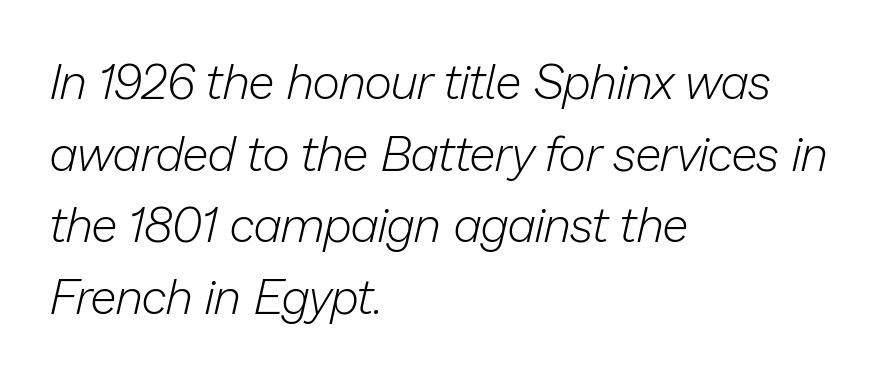
The text block is weighted toward the left margin, trailing off unevenly rightward. Any mark beneath the type? The region is blank. The face used here is proportionally spaced, like ordinary book or web type. The lettering tilts uniformly, giving the passage an italic look. Notice how descenders clear the ascenders below comfortably — that's standard leading.
